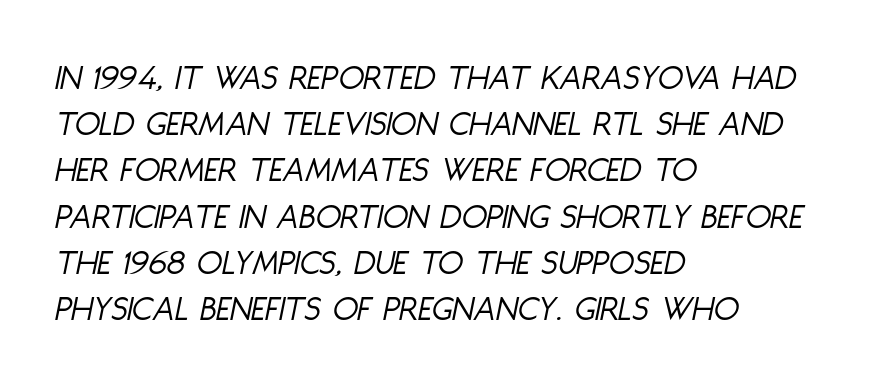
{"italic": "yes", "lean": "right", "slant_degrees": 11, "bold": "no", "weight": "light", "width": "condensed", "stroke_contrast": "low", "x_height": "large", "monospaced": "no", "underline": "no", "align": "left", "line_spacing": "normal", "line_spacing_ratio": 1.25, "letter_spacing": "normal", "letter_spacing_em": 0.0, "glyph_px": 37}
